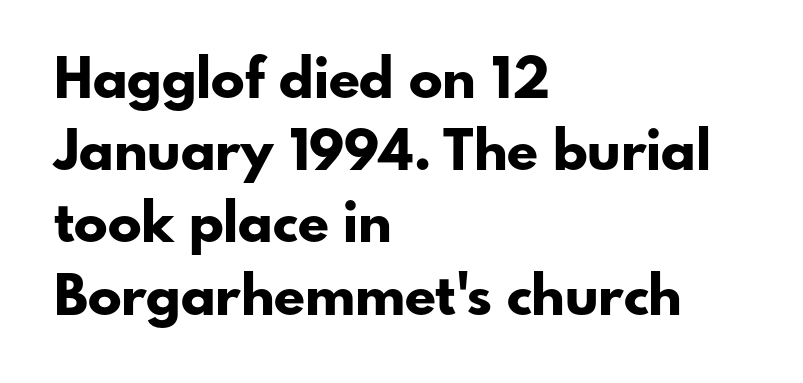
{"serif": "no", "italic": "no", "bold": "yes", "weight": "bold", "width": "normal", "stroke_contrast": "low", "x_height": "small", "monospaced": "no", "underline": "no", "align": "left", "line_spacing": "normal", "line_spacing_ratio": 1.29, "letter_spacing": "normal", "letter_spacing_em": 0.0, "glyph_px": 56}
